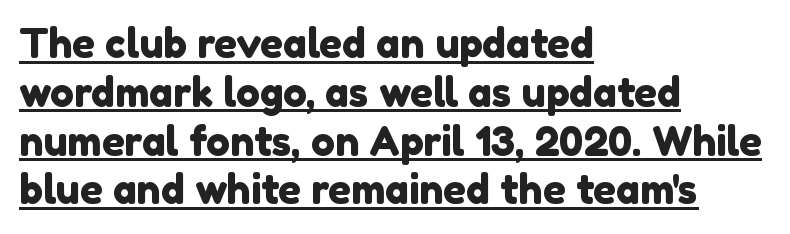
{"serif": "no", "width": "normal", "x_height": "medium", "monospaced": "no", "underline": "yes", "align": "left", "line_spacing_ratio": 1.22, "letter_spacing": "normal", "letter_spacing_em": 0.0, "glyph_px": 40}
